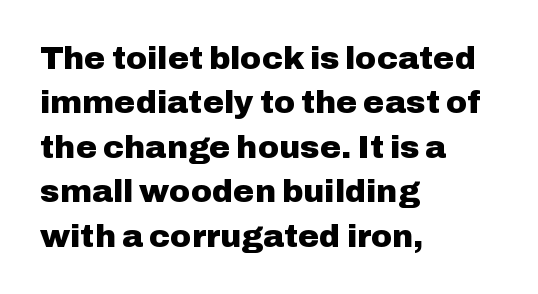
Q: Is the text bold? A: Yes.
Q: Is the text italic (slanted)? A: No, it is upright.
Q: Is the typeface a serif or a sans-serif typeface? A: Sans-serif.
Q: Is the text underlined? A: No.
Q: How is the paragraph aligned? A: Left-aligned.
Q: Is the spacing between letters normal or unusually wide? A: Normal.
Q: Is the spacing between lines tight, normal or loose? A: Normal.
Q: Width (condensed, normal, or wide)? A: Normal.
Q: Stroke contrast? A: Low.
Q: x-height? A: Medium.
Q: Monospaced? A: No.
